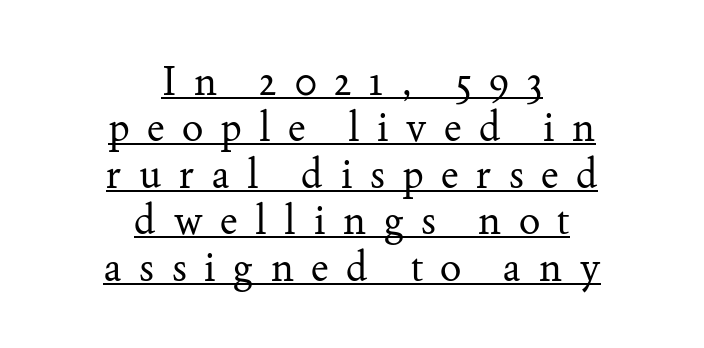
Q: Is the text bold? A: No.
Q: Is the text italic (slanted)? A: No, it is upright.
Q: Is the typeface a serif or a sans-serif typeface? A: Serif.
Q: Is the text underlined? A: Yes.
Q: How is the paragraph aligned? A: Centered.
Q: Is the spacing between letters normal or unusually wide? A: Unusually wide.
Q: Width (condensed, normal, or wide)? A: Normal.
Q: Stroke contrast? A: Medium.
Q: x-height? A: Small.
Q: Monospaced? A: No.
